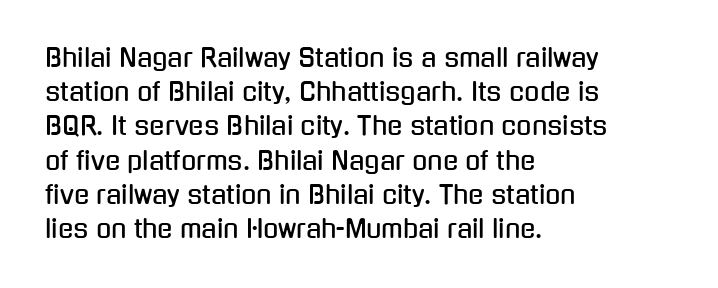
Q: Is the text italic (slanted)? A: No, it is upright.
Q: Is the text underlined? A: No.
Q: How is the paragraph aligned? A: Left-aligned.
Q: Is the spacing between letters normal or unusually wide? A: Normal.
Q: Is the spacing between lines tight, normal or loose? A: Normal.
